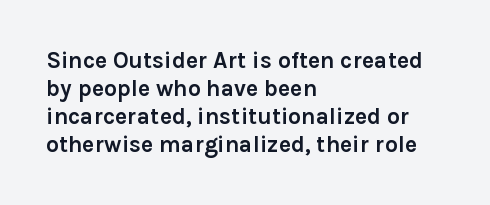
Q: Is the text bold? A: Yes.
Q: Is the text italic (slanted)? A: No, it is upright.
Q: Is the text underlined? A: No.
Q: How is the paragraph aligned? A: Left-aligned.
Q: Is the spacing between letters normal or unusually wide? A: Normal.
